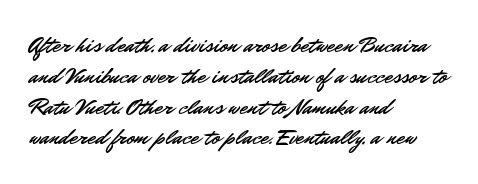
The glyphs are unaccompanied by any horizontal stroke below them. Each word holds together tightly as a unit, with standard inter-letter gaps. The paragraph shown leans on its left margin. Does the leading feel generous? No, just average.
